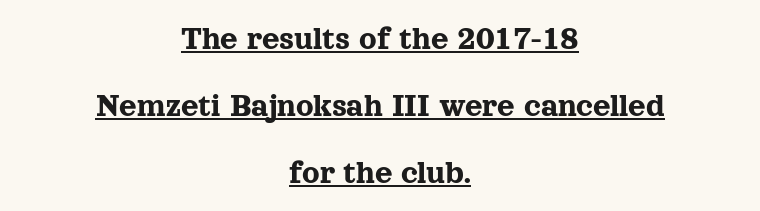
{"serif": "yes", "italic": "no", "width": "normal", "x_height": "medium", "monospaced": "no", "underline": "yes", "align": "center", "line_spacing": "loose", "line_spacing_ratio": 1.97, "letter_spacing": "normal", "letter_spacing_em": 0.0, "glyph_px": 34}
